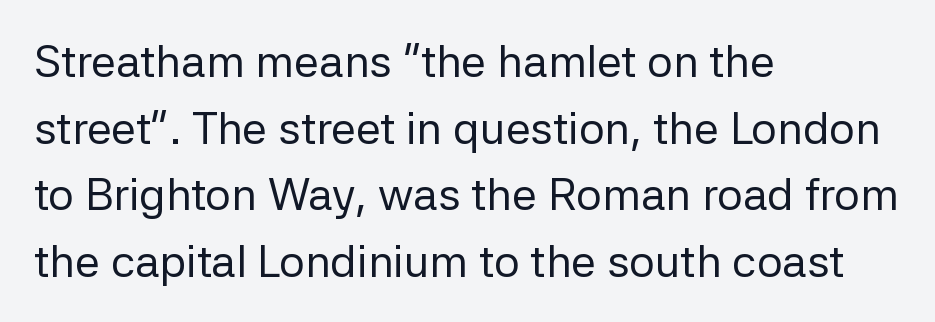
The image shows 45 px regular-weight sans-serif type, upright; set left-aligned, normal line spacing (1.48x), normal letter spacing, not underlined; low stroke contrast and a medium x-height.
